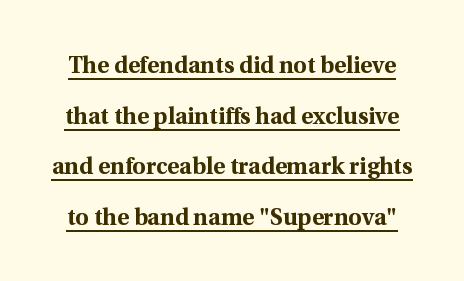
{"italic": "no", "bold": "yes", "underline": "yes", "line_spacing": "loose", "line_spacing_ratio": 2.2, "letter_spacing": "normal", "letter_spacing_em": 0.0, "glyph_px": 23}
